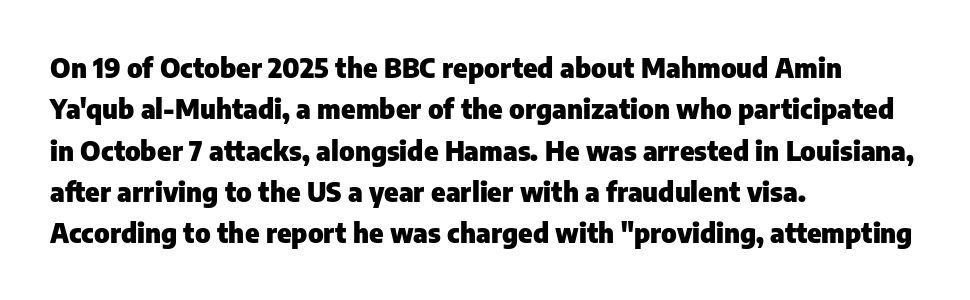
This block has exactly the height ordinary leading produces. The letterforms sit shoulder to shoulder at normal distance. On the weight axis this lands at bold, roughly 700. Line beginnings align vertically; line endings do not. A roman cut, with each character standing at attention.
